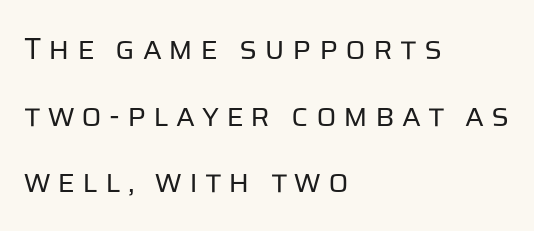
The image shows 30 px regular-weight sans-serif type, upright; set left-aligned, loose line spacing (2.22x), unusually wide letter spacing (+0.23 em), not underlined; low stroke contrast and a large x-height.
